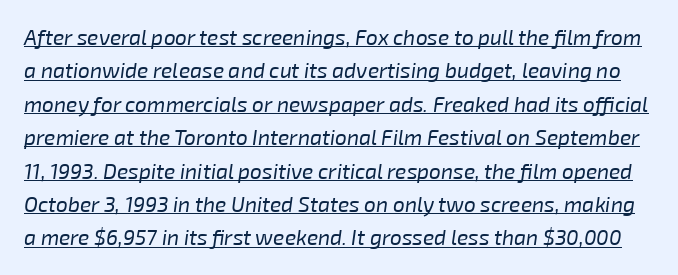
The image shows 21 px text type, italic (leaning right); set normal line spacing (1.59x), normal letter spacing, underlined.
